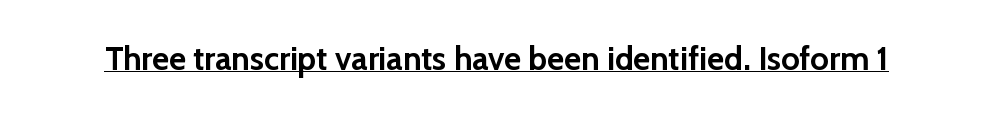
Q: Is the text bold? A: Yes.
Q: Is the text italic (slanted)? A: No, it is upright.
Q: Is the typeface a serif or a sans-serif typeface? A: Sans-serif.
Q: Is the text underlined? A: Yes.
Q: Is the spacing between letters normal or unusually wide? A: Normal.
Q: Width (condensed, normal, or wide)? A: Normal.
Q: Stroke contrast? A: Low.
Q: x-height? A: Medium.
Q: Monospaced? A: No.
